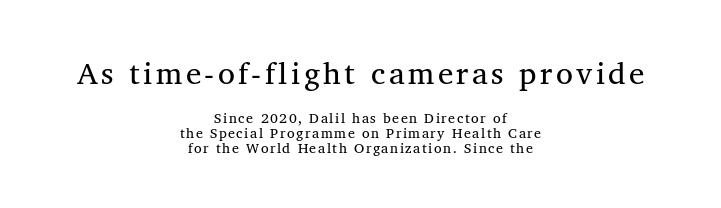
The image shows 31 px serif type, upright; set centered, tight line spacing (1.05x), not underlined; the first (top) block is 2.21x larger; medium stroke contrast and a medium x-height.
